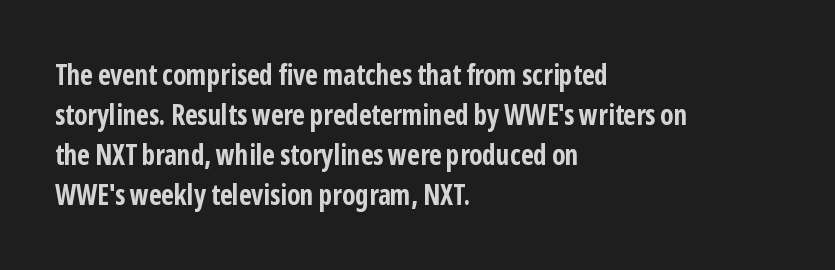
{"serif": "no", "italic": "no", "bold": "yes", "weight": "bold", "width": "condensed", "stroke_contrast": "low", "x_height": "medium", "monospaced": "no", "underline": "no", "align": "left", "line_spacing": "normal", "line_spacing_ratio": 1.43, "letter_spacing": "normal", "letter_spacing_em": 0.0, "glyph_px": 28}
